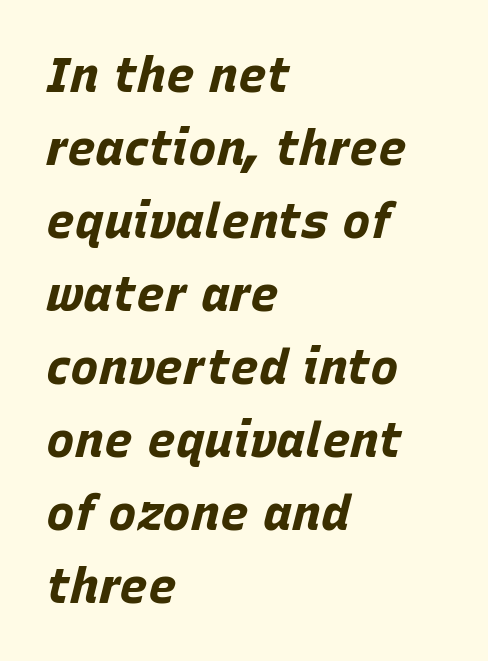
Words appear dense and cohesive because spacing is normal. Heavy, bold letterforms. You could not count columns in this text — the font is proportionally spaced. In CSS terms this would be text-align: left. Yep, that's italic — everything's leaning.
